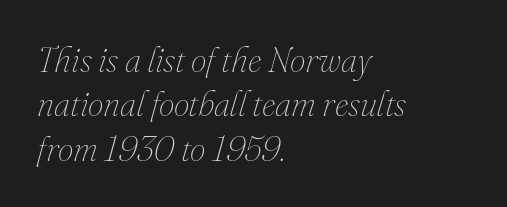
These lines keep a tight, regular rhythm from letter to letter. The rendering uses natural spacing where letterforms have individual widths. Ink coverage per letter is moderate at most. Notice how descenders clear the ascenders below comfortably — that's standard leading. Quick note: underline off.
